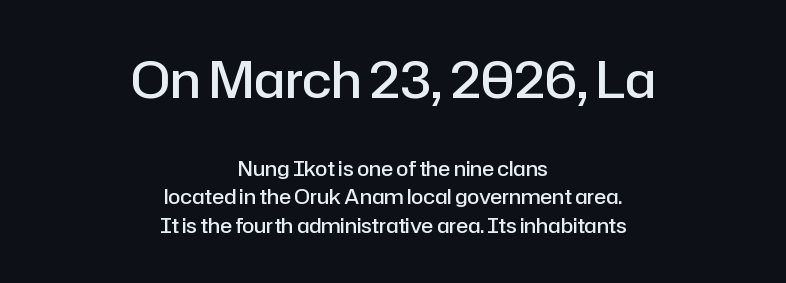
Q: Is the text bold? A: Semi-bold.
Q: Is the text italic (slanted)? A: No, it is upright.
Q: Is the typeface a serif or a sans-serif typeface? A: Sans-serif.
Q: Is the text underlined? A: No.
Q: How is the paragraph aligned? A: Centered.
Q: Is the spacing between letters normal or unusually wide? A: Normal.
Q: Is the spacing between lines tight, normal or loose? A: Normal.
Q: Which block of text is set in a larger size, the first (top) or the second (bottom)? A: The first (top) one.
Q: Width (condensed, normal, or wide)? A: Normal.
Q: Stroke contrast? A: Low.
Q: x-height? A: Medium.
Q: Monospaced? A: No.
